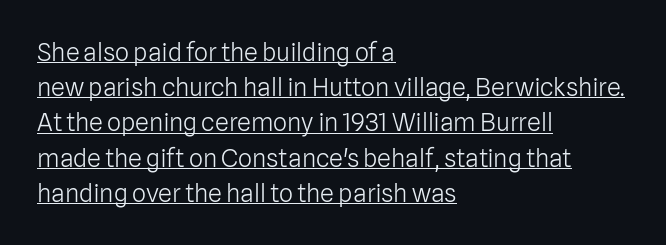
{"italic": "no", "bold": "no", "underline": "yes", "align": "left", "line_spacing": "normal", "line_spacing_ratio": 1.41, "letter_spacing": "normal", "letter_spacing_em": 0.0, "glyph_px": 25}
